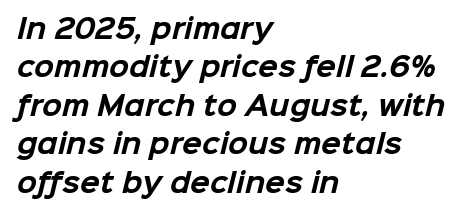
{"bold": "yes", "underline": "no", "align": "left", "line_spacing": "normal", "line_spacing_ratio": 1.48, "letter_spacing": "normal", "letter_spacing_em": 0.0, "glyph_px": 26}
